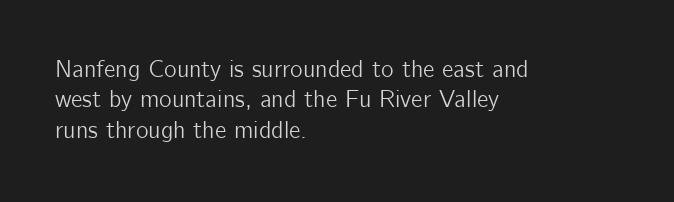
Q: Is the text italic (slanted)? A: No, it is upright.
Q: Is the text underlined? A: No.
Q: How is the paragraph aligned? A: Left-aligned.
Q: Is the spacing between letters normal or unusually wide? A: Normal.
Q: Is the spacing between lines tight, normal or loose? A: Normal.
